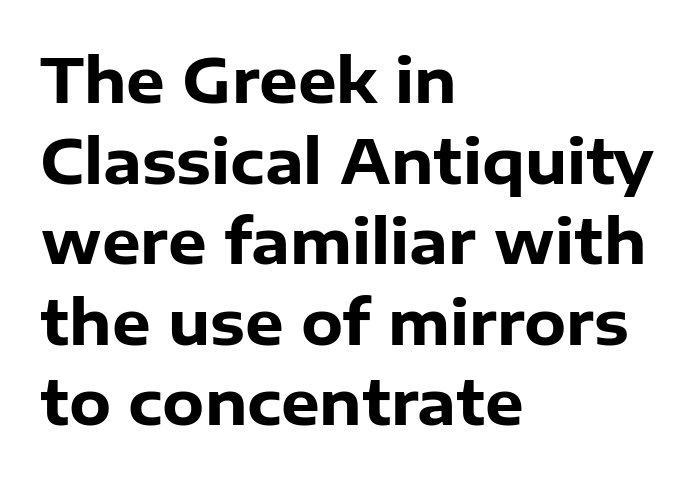
Q: Is the text bold? A: Yes.
Q: Is the text italic (slanted)? A: No, it is upright.
Q: Is the typeface a serif or a sans-serif typeface? A: Sans-serif.
Q: Is the text underlined? A: No.
Q: How is the paragraph aligned? A: Left-aligned.
Q: Is the spacing between letters normal or unusually wide? A: Normal.
Q: Is the spacing between lines tight, normal or loose? A: Normal.
Q: Width (condensed, normal, or wide)? A: Normal.
Q: Stroke contrast? A: Low.
Q: x-height? A: Medium.
Q: Monospaced? A: No.
